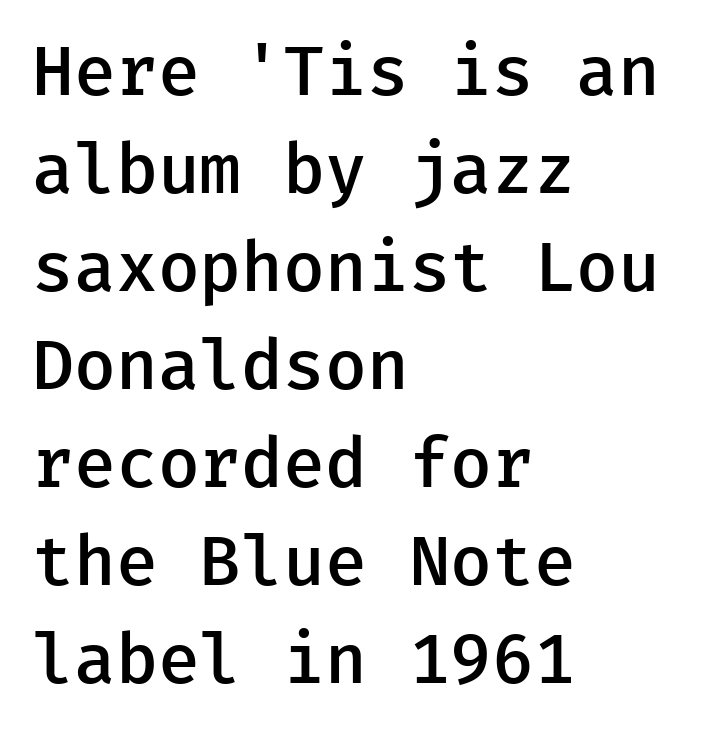
Baseline-to-baseline distance is the conventional proportion of letter height. Descenders hang freely into open space. The compositor pushed each line to the left boundary. Each glyph is drawn with semibold strokes, heavier than normal yet not fully bold. The horizontal fit of the characters is conventional and even.
